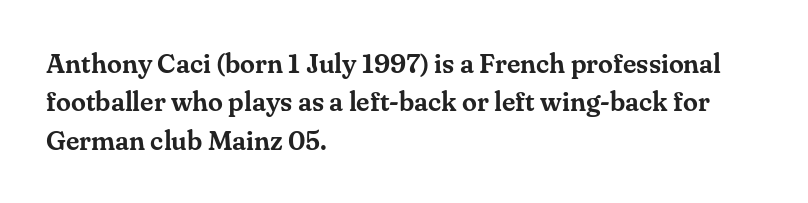
The image shows 27 px text type, upright; set left-aligned, normal line spacing (1.42x), normal letter spacing, not underlined.
